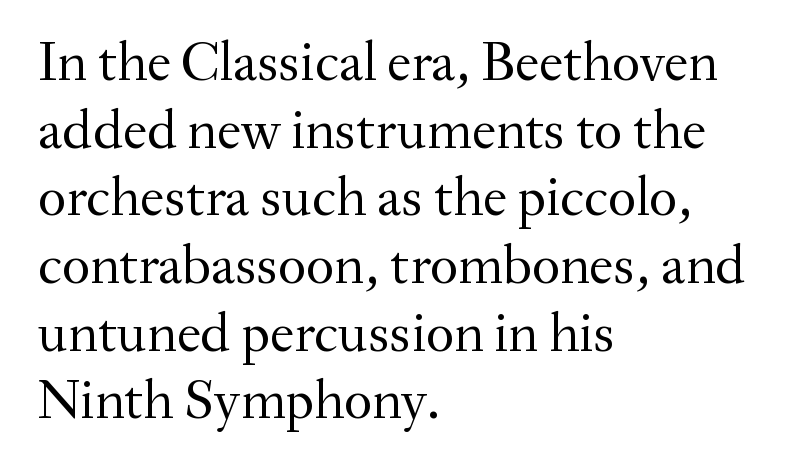
Q: Is the text bold? A: No.
Q: Is the text italic (slanted)? A: No, it is upright.
Q: Is the typeface a serif or a sans-serif typeface? A: Serif.
Q: Is the text underlined? A: No.
Q: How is the paragraph aligned? A: Left-aligned.
Q: Is the spacing between letters normal or unusually wide? A: Normal.
Q: Width (condensed, normal, or wide)? A: Normal.
Q: Stroke contrast? A: Medium.
Q: x-height? A: Small.
Q: Monospaced? A: No.
